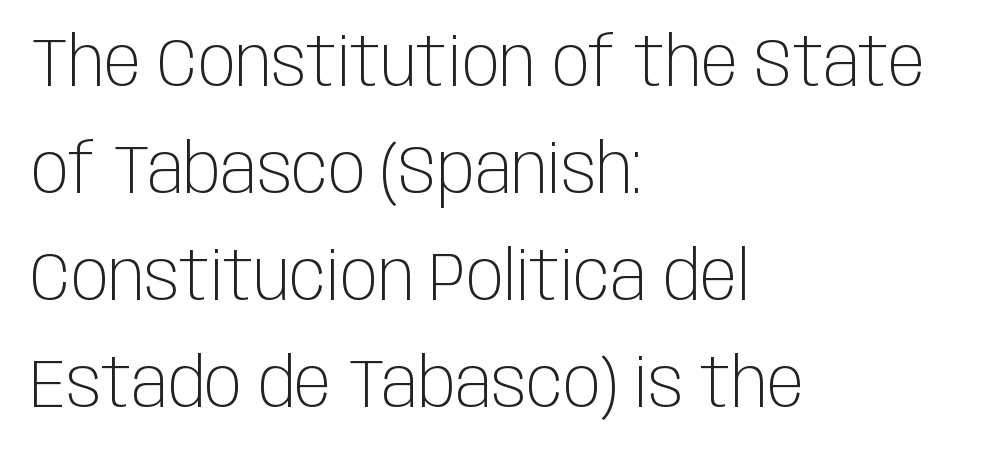
{"serif": "no", "italic": "no", "bold": "no", "weight": "light", "width": "condensed", "stroke_contrast": "low", "x_height": "large", "monospaced": "no", "underline": "no", "align": "left", "line_spacing": "normal", "line_spacing_ratio": 1.55, "letter_spacing": "normal", "letter_spacing_em": 0.0, "glyph_px": 69}
